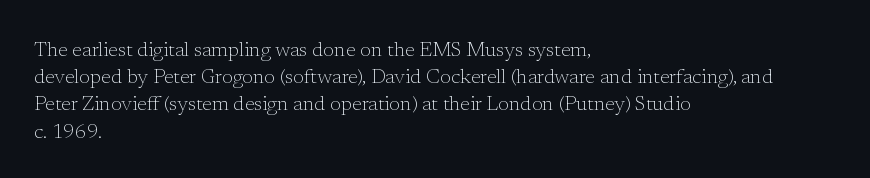
{"italic": "no", "bold": "no", "underline": "no", "align": "left", "line_spacing": "normal", "line_spacing_ratio": 1.36, "letter_spacing": "normal", "letter_spacing_em": 0.0, "glyph_px": 20}
